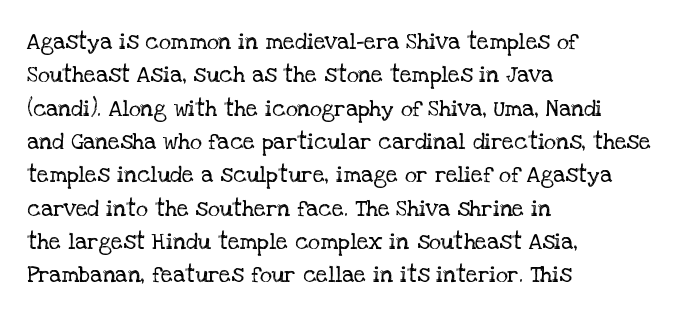
How would I describe the line gaps? Plain and ordinary. Just letters on the line, the space beneath them empty. Alignment: flush left. In terms of posture, this sample is upright.
